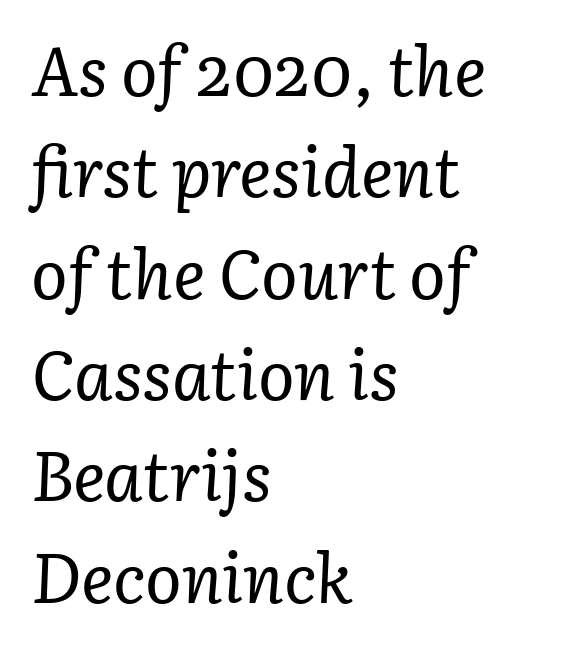
Anything drawn beneath the words? Only blank space. The passage is arranged the way most books set body copy — flush left. The face used here is proportionally spaced, like ordinary book or web type. The characters are drawn with everyday or finer stroke widths.
